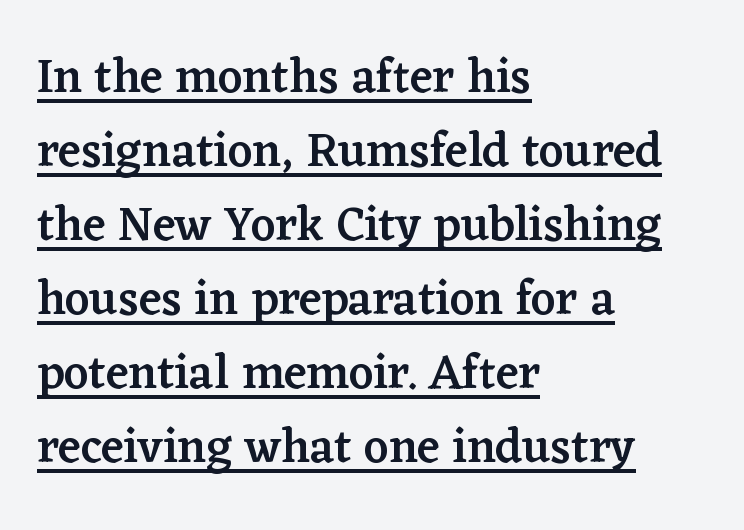
The image shows 48 px semibold serif type, upright; set left-aligned, normal line spacing (1.54x), normal letter spacing, underlined; low stroke contrast and a medium x-height.
